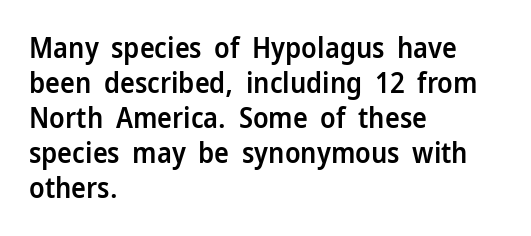
The lines sit at an ordinary, default distance from one another. This rendering features lettering with no underline. Inter-character spacing is left at the font's built-in metrics. Proportional: the letters do not fall into vertical columns. How heavy is the stroke? Medium-heavy — a semibold, shy of bold. The specimen reads as upright at a glance.
